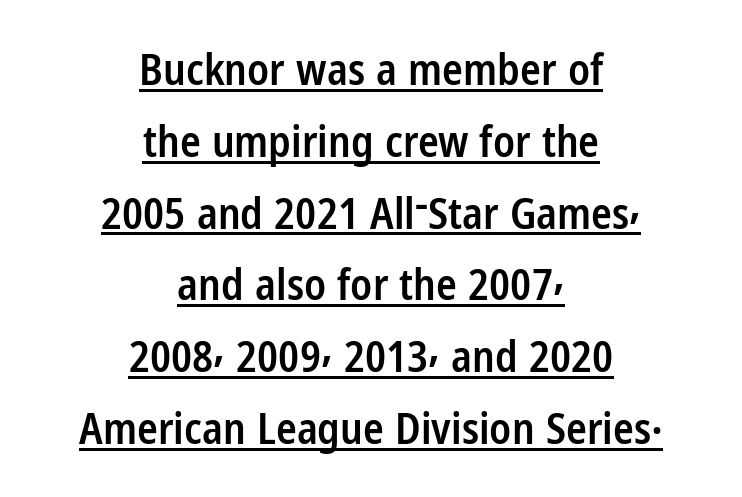
The image shows 43 px semibold, condensed sans-serif type, upright; set centered, normal line spacing (1.67x), normal letter spacing, underlined; low stroke contrast and a medium x-height.
